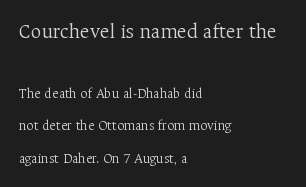
Block one is the big one; block two sits smaller underneath. Rendered with straight, roman letterforms. These lines are set flush left with a ragged right edge. The gap between lines stays unmarked. Quick note: interline space is abundant. Characters follow at the spacing the type designer built in.
